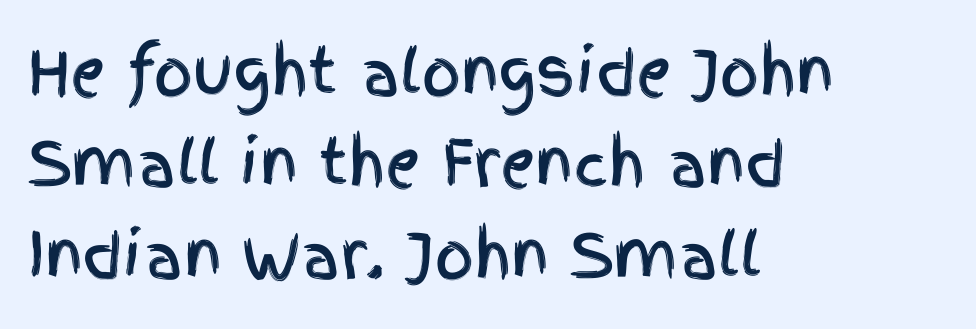
{"serif": "no", "italic": "no", "width": "condensed", "x_height": "large", "monospaced": "no", "underline": "no", "align": "left", "line_spacing": "normal", "line_spacing_ratio": 1.5, "letter_spacing": "normal", "letter_spacing_em": 0.0, "glyph_px": 61}
